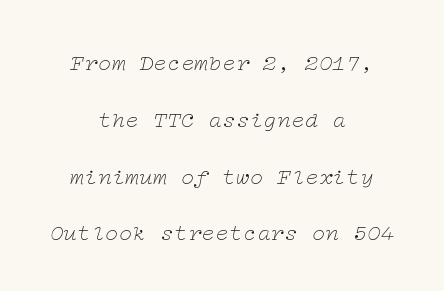
{"italic": "yes", "lean": "right", "slant_degrees": 12, "bold": "no", "underline": "no", "align": "center", "line_spacing": "loose", "line_spacing_ratio": 2.47, "letter_spacing": "normal", "letter_spacing_em": 0.0, "glyph_px": 23}
